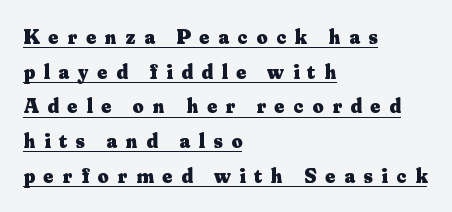
The image shows 21 px bold type, upright; set left-aligned, normal line spacing (1.65x), unusually wide letter spacing (+0.42 em), underlined.
